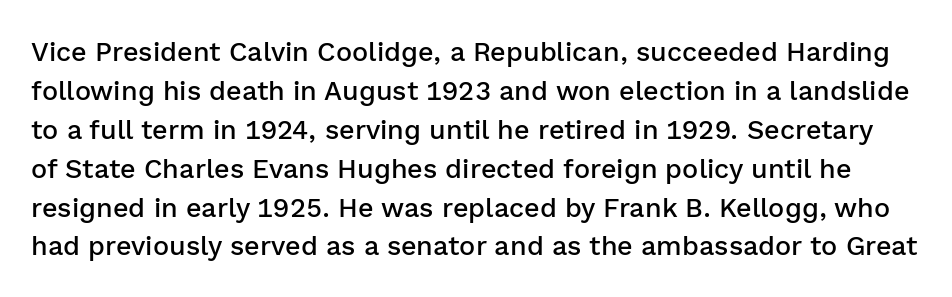
The image shows 27 px text type, upright; set normal line spacing (1.44x), normal letter spacing, not underlined.
